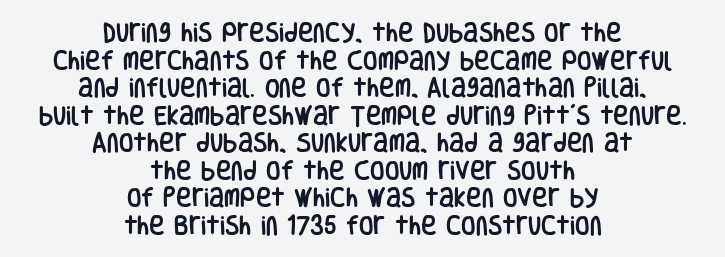
Q: Is the text italic (slanted)? A: No, it is upright.
Q: Is the text underlined? A: No.
Q: How is the paragraph aligned? A: Centered.
Q: Is the spacing between letters normal or unusually wide? A: Normal.
Q: Is the spacing between lines tight, normal or loose? A: Normal.
